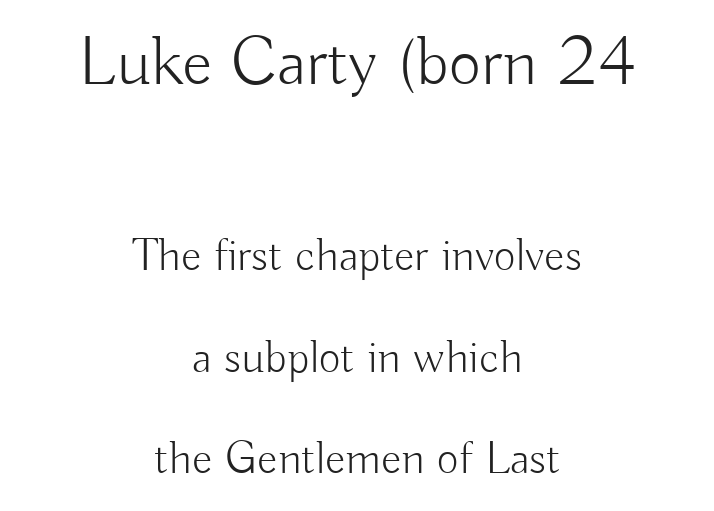
Q: Is the text bold? A: No.
Q: Is the text italic (slanted)? A: No, it is upright.
Q: Is the typeface a serif or a sans-serif typeface? A: Sans-serif.
Q: Is the text underlined? A: No.
Q: How is the paragraph aligned? A: Centered.
Q: Is the spacing between letters normal or unusually wide? A: Normal.
Q: Is the spacing between lines tight, normal or loose? A: Loose.
Q: Which block of text is set in a larger size, the first (top) or the second (bottom)? A: The first (top) one.
Q: Width (condensed, normal, or wide)? A: Normal.
Q: Stroke contrast? A: Low.
Q: x-height? A: Small.
Q: Monospaced? A: No.
